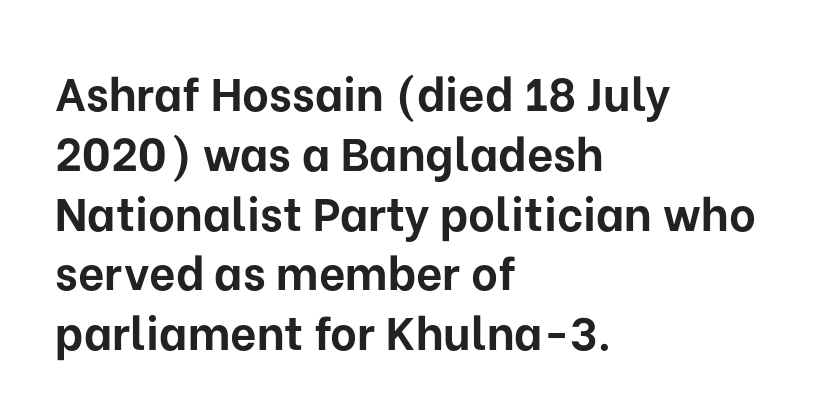
{"serif": "no", "italic": "no", "bold": "yes", "weight": "bold", "width": "normal", "stroke_contrast": "low", "x_height": "medium", "monospaced": "no", "underline": "no", "align": "left", "line_spacing": "normal", "line_spacing_ratio": 1.3, "letter_spacing": "normal", "letter_spacing_em": 0.0, "glyph_px": 46}
